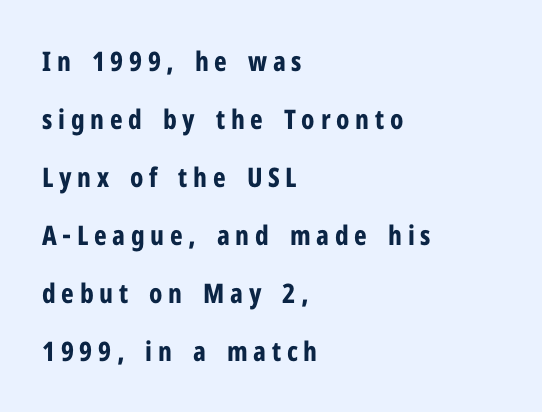
Notice the wide empty band between every row — that's loose leading. Every row of glyphs begins at an identical x-position on the left. Decoration check: the copy has no underline. This rendering widens character spacing well past its baseline value.
